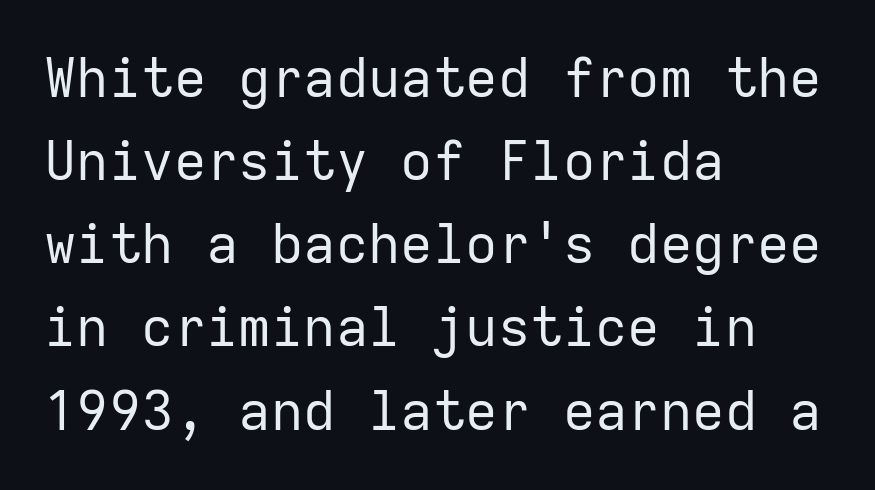
Underlining? Definitely not there. Each word holds together tightly as a unit, with standard inter-letter gaps. Tall strokes in this sample are plumb rather than angled. This sample has the even, mechanical cadence of fixed-width lettering.
